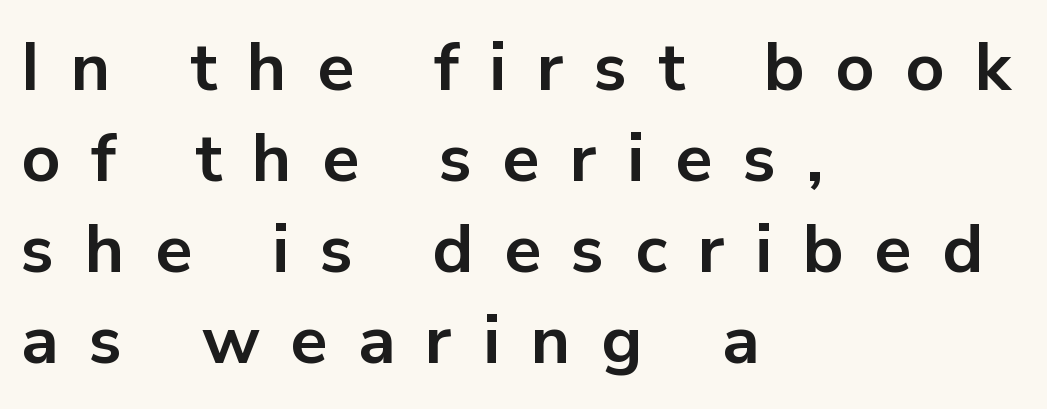
{"serif": "no", "italic": "no", "bold": "yes", "weight": "bold", "width": "normal", "stroke_contrast": "low", "x_height": "medium", "monospaced": "no", "underline": "no", "align": "left", "line_spacing": "normal", "line_spacing_ratio": 1.34, "letter_spacing": "wide", "letter_spacing_em": 0.45, "glyph_px": 68}
